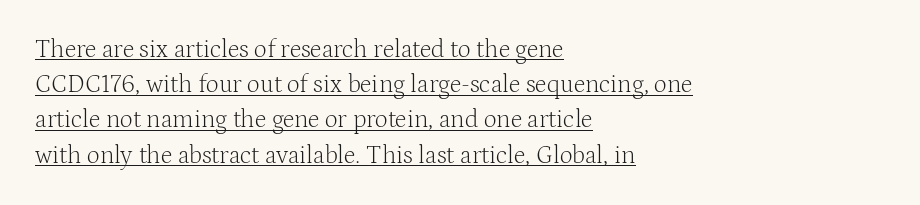
The image shows 25 px text type, upright; set left-aligned, normal line spacing (1.41x), normal letter spacing, underlined.
